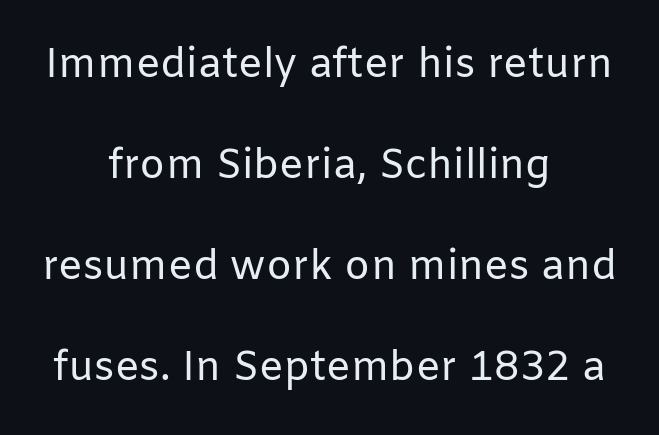
{"serif": "no", "italic": "no", "bold": "no", "weight": "regular", "width": "normal", "stroke_contrast": "low", "x_height": "medium", "monospaced": "no", "underline": "no", "align": "center", "line_spacing": "loose", "line_spacing_ratio": 2.46, "letter_spacing": "normal", "letter_spacing_em": 0.0, "glyph_px": 41}
